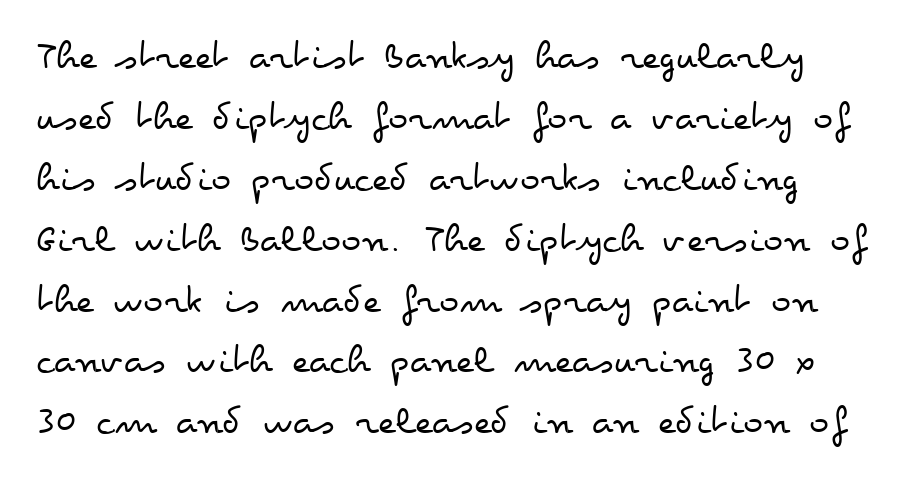
{"italic": "no", "bold": "no", "weight": "regular", "width": "wide", "stroke_contrast": "low", "x_height": "small", "monospaced": "no", "underline": "no", "line_spacing": "normal", "line_spacing_ratio": 1.45, "letter_spacing": "normal", "letter_spacing_em": 0.0, "glyph_px": 42}
